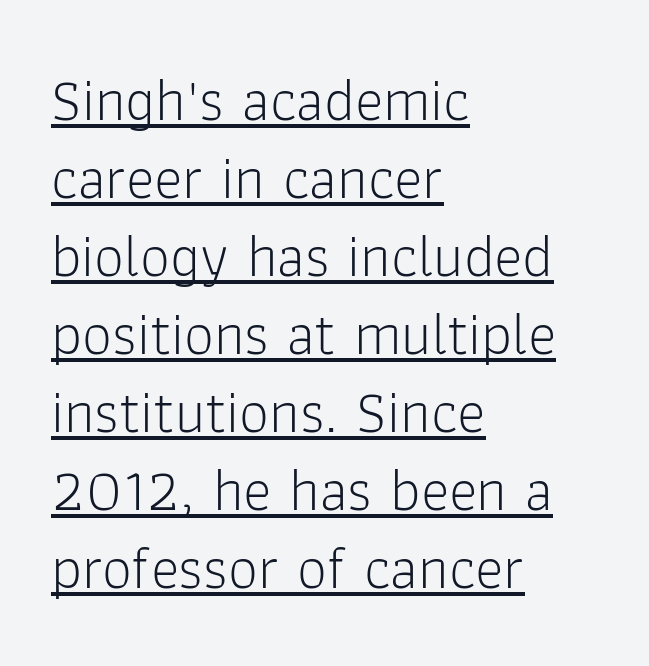
The image shows 60 px light sans-serif type, upright; set left-aligned, normal line spacing (1.3x), normal letter spacing, underlined; low stroke contrast and a medium x-height.
